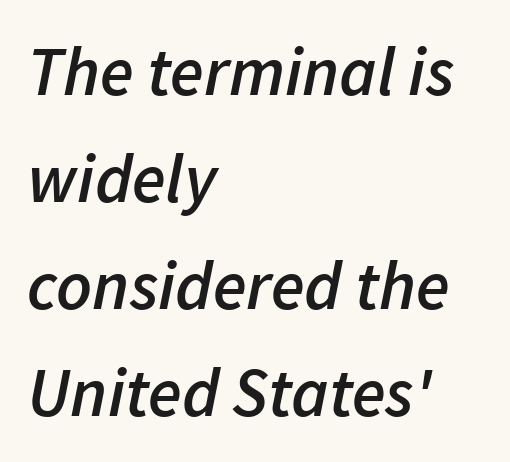
{"italic": "yes", "lean": "right", "slant_degrees": 11, "bold": "semi", "weight": "semibold", "width": "normal", "stroke_contrast": "low", "x_height": "medium", "monospaced": "no", "underline": "no", "align": "left", "line_spacing": "normal", "line_spacing_ratio": 1.55, "letter_spacing": "normal", "letter_spacing_em": 0.0, "glyph_px": 69}
